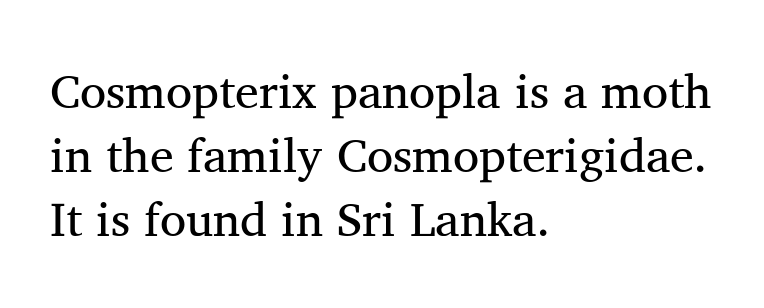
The image shows 48 px regular-weight serif type, upright; set left-aligned, normal line spacing (1.33x), normal letter spacing, not underlined; medium stroke contrast and a medium x-height.
